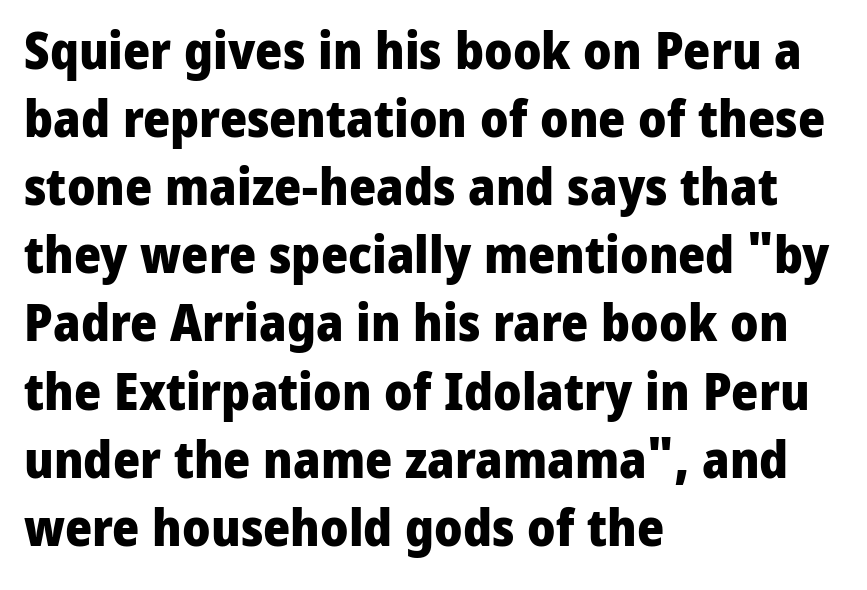
A full-strength bold gives these letters their thick strokes. The letterforms sit shoulder to shoulder at normal distance. You could not count columns in this text — the font is proportionally spaced. These lines are composed in type without serifs. The setting favours the left margin, as ordinary paragraphs usually do.
